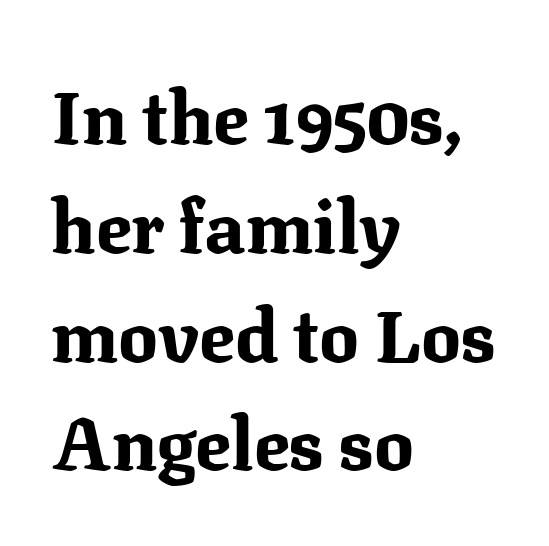
Character widths vary here, with narrow letters taking less room than wide ones. In terms of leading, this rendering sits right in the middle. The zone under the glyphs is completely vacant. Glyph-to-glyph distance matches everyday printed text.
